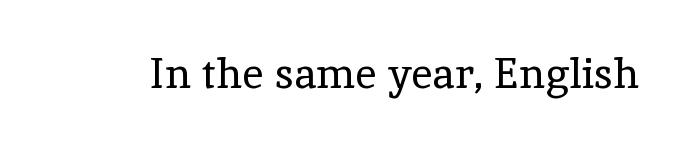
{"serif": "yes", "italic": "no", "bold": "no", "weight": "regular", "width": "normal", "x_height": "medium", "monospaced": "no", "underline": "no", "letter_spacing": "normal", "letter_spacing_em": 0.0, "glyph_px": 42}
